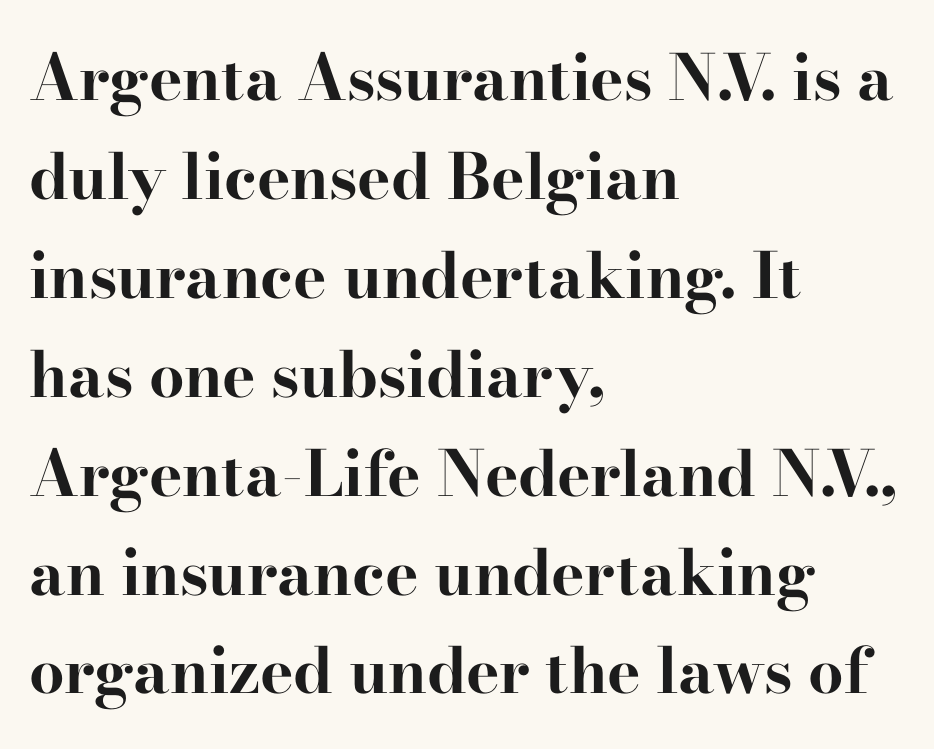
The image shows 63 px bold, wide serif type, upright; set left-aligned, normal line spacing (1.57x), normal letter spacing, not underlined; high stroke contrast and a small x-height.
